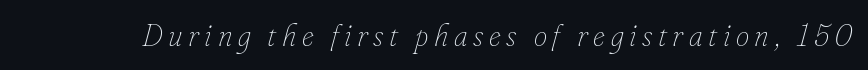
Is the type heavy? It reads as light-to-regular instead. This rendering features lettering with no underline. These lines are rendered in a variable-pitch font. Italic? Definitely — the glyphs are oblique.
